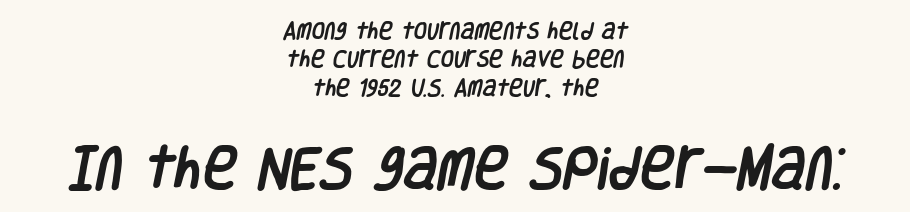
The image shows 47 px condensed sans-serif type; set centered, normal line spacing (1.5x), normal letter spacing, not underlined; the second (bottom) block is 2.47x larger; low stroke contrast and a large x-height.
